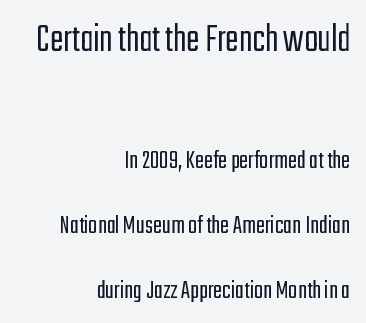
Default kerning and tracking; the words read as compact shapes. Reading down the block, your eye finds every line finishing at a fixed right position. The designer gave the opening block more size than the closing block. Bold? No — there's no thickening of the strokes. It's the straight-up-and-down kind of type.
